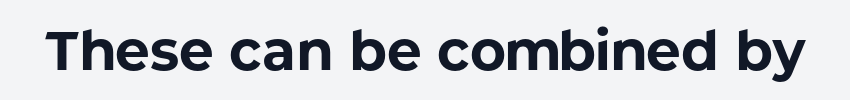
{"serif": "no", "italic": "no", "bold": "yes", "weight": "bold", "width": "normal", "stroke_contrast": "low", "x_height": "medium", "monospaced": "no", "underline": "no", "letter_spacing": "normal", "letter_spacing_em": 0.0, "glyph_px": 55}
